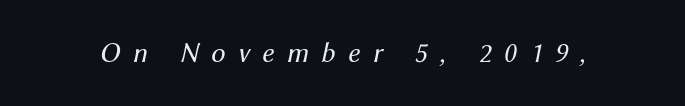
{"italic": "yes", "lean": "right", "slant_degrees": 12, "bold": "no", "weight": "regular", "width": "normal", "stroke_contrast": "medium", "x_height": "medium", "monospaced": "no", "underline": "no", "letter_spacing": "wide", "letter_spacing_em": 0.43, "glyph_px": 29}
